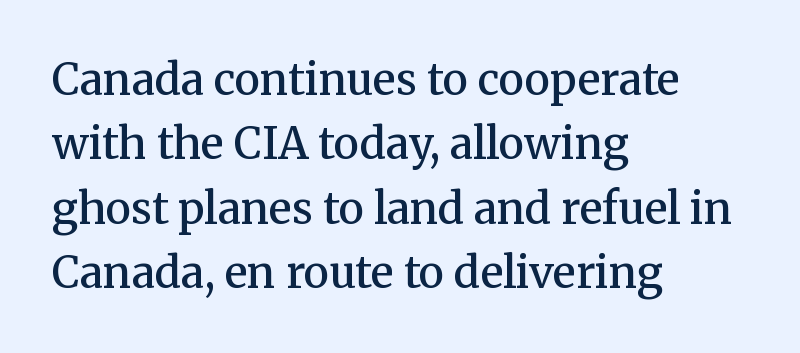
Q: Is the text bold? A: Semi-bold.
Q: Is the text italic (slanted)? A: No, it is upright.
Q: Is the typeface a serif or a sans-serif typeface? A: Serif.
Q: Is the text underlined? A: No.
Q: How is the paragraph aligned? A: Left-aligned.
Q: Is the spacing between letters normal or unusually wide? A: Normal.
Q: Is the spacing between lines tight, normal or loose? A: Normal.
Q: Width (condensed, normal, or wide)? A: Normal.
Q: Stroke contrast? A: Medium.
Q: x-height? A: Medium.
Q: Monospaced? A: No.
